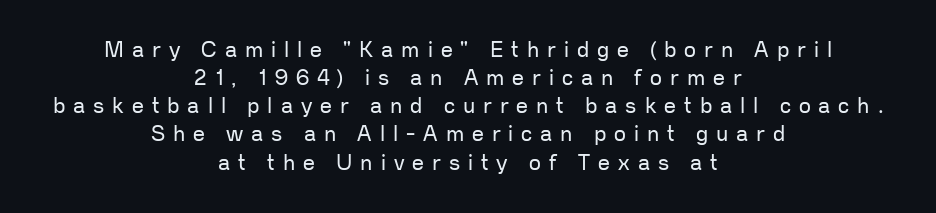
Q: Is the text bold? A: No.
Q: Is the text italic (slanted)? A: No, it is upright.
Q: Is the text underlined? A: No.
Q: How is the paragraph aligned? A: Centered.
Q: Is the spacing between letters normal or unusually wide? A: Unusually wide.
Q: Is the spacing between lines tight, normal or loose? A: Normal.
